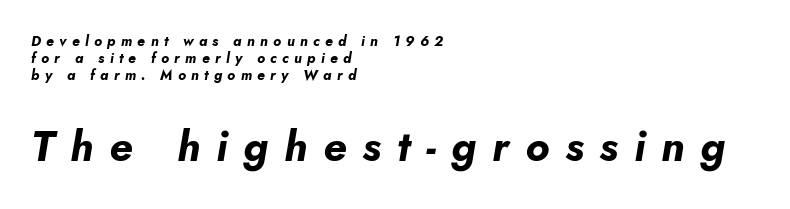
Is the type bold? Yes — the strokes are clearly thick and heavy. The letters advance in unequal steps, a hallmark of proportional type. The compositor pushed each line to the left boundary. The rendering inserts visible extra space after every character.
